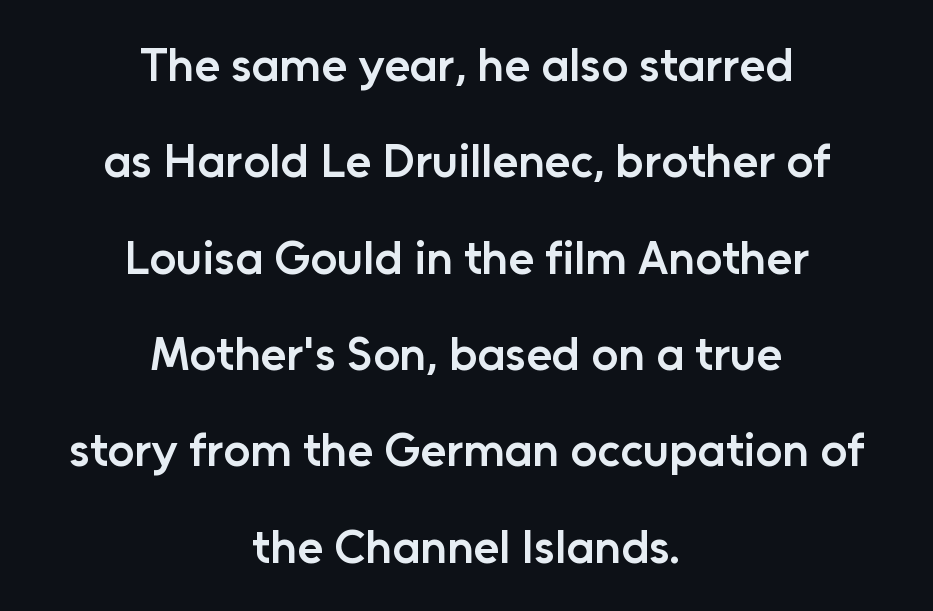
Q: Is the text bold? A: Semi-bold.
Q: Is the text italic (slanted)? A: No, it is upright.
Q: Is the typeface a serif or a sans-serif typeface? A: Sans-serif.
Q: Is the text underlined? A: No.
Q: How is the paragraph aligned? A: Centered.
Q: Is the spacing between letters normal or unusually wide? A: Normal.
Q: Is the spacing between lines tight, normal or loose? A: Loose.
Q: Width (condensed, normal, or wide)? A: Normal.
Q: Stroke contrast? A: Low.
Q: x-height? A: Medium.
Q: Monospaced? A: No.
